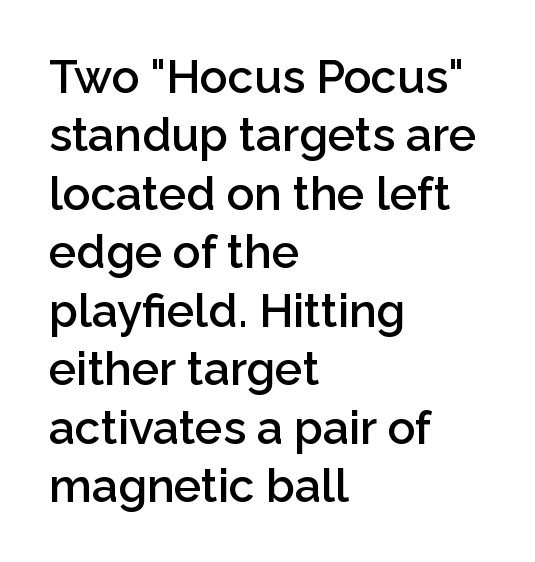
The image shows 46 px semibold sans-serif type, upright; set left-aligned, normal line spacing (1.27x), normal letter spacing, not underlined; low stroke contrast and a medium x-height.
